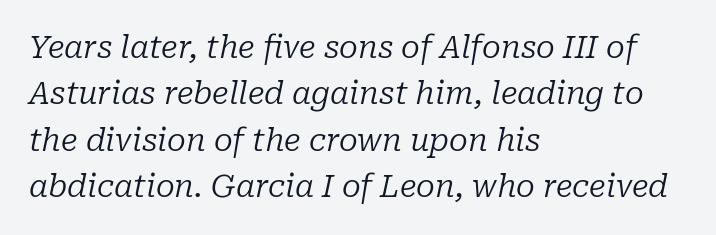
The image shows 31 px regular-weight serif type, italic (leaning right); set left-aligned, normal line spacing (1.5x), normal letter spacing, not underlined; low stroke contrast and a medium x-height.
